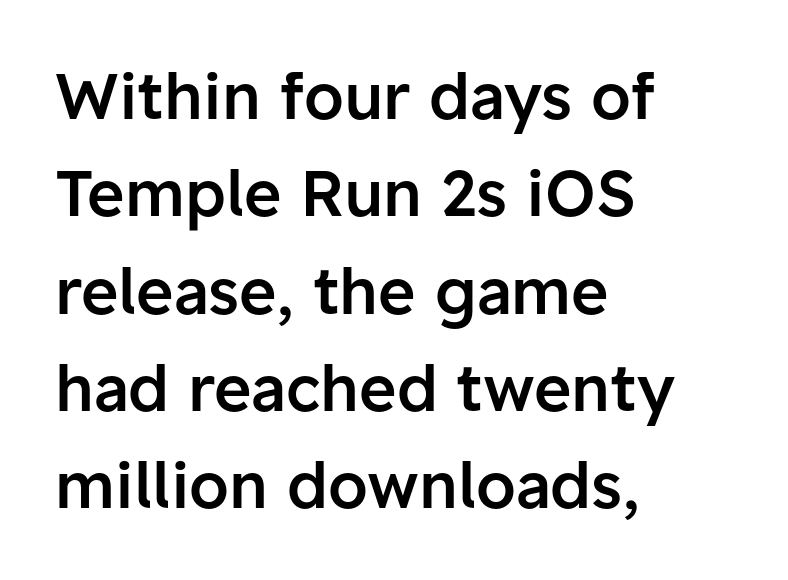
Moderately thickened strokes mark this as semibold type. Ascenders rise straight up at ninety degrees. You can tell from the bare stems that sans-serif type was used. Glance below the letters and you will spot only blank space. Short and long lines alike share a common starting point at left.
